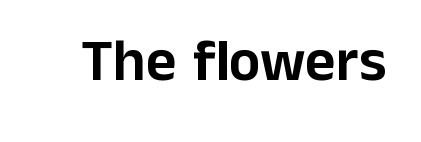
The image shows 59 px sans-serif type, upright; set normal letter spacing, not underlined; low stroke contrast and a medium x-height.
